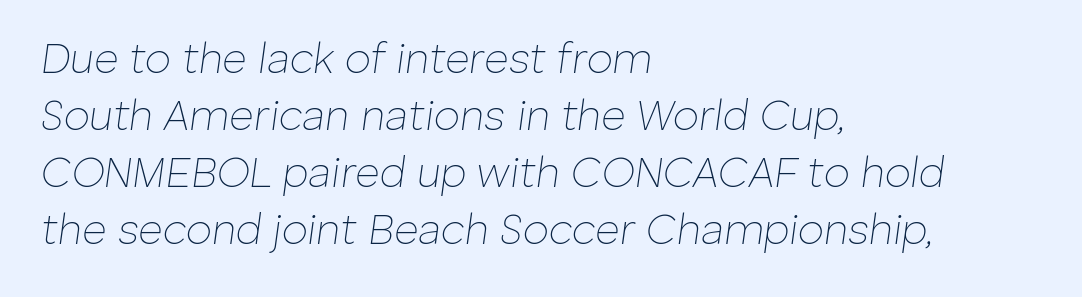
Q: Is the text bold? A: No.
Q: Is the text italic (slanted)? A: Yes, it leans right by about 8 degrees.
Q: Is the text underlined? A: No.
Q: How is the paragraph aligned? A: Left-aligned.
Q: Is the spacing between letters normal or unusually wide? A: Normal.
Q: Is the spacing between lines tight, normal or loose? A: Normal.
Q: Width (condensed, normal, or wide)? A: Normal.
Q: Stroke contrast? A: Low.
Q: x-height? A: Medium.
Q: Monospaced? A: No.
